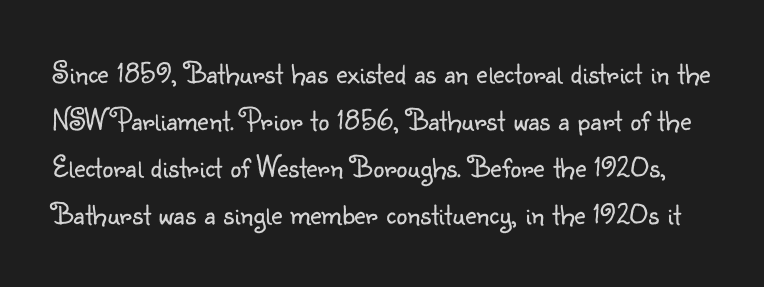
Each new line begins a customary step beneath the previous one. Between one letter and the next there's only the usual sliver of space. Examine the stroke ends and you'll find no serifs. The type sits square on the baseline with zero lean. The letters advance in unequal steps, a hallmark of proportional type. Underlining? Definitely not there.
